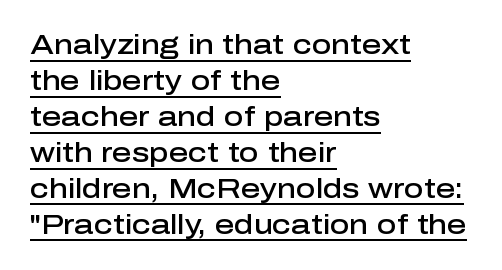
Q: Is the text bold? A: Semi-bold.
Q: Is the text italic (slanted)? A: No, it is upright.
Q: Is the text underlined? A: Yes.
Q: How is the paragraph aligned? A: Left-aligned.
Q: Is the spacing between letters normal or unusually wide? A: Normal.
Q: Is the spacing between lines tight, normal or loose? A: Normal.
